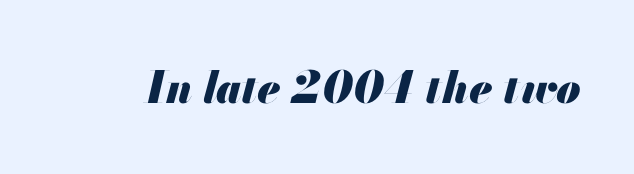
{"italic": "yes", "lean": "right", "slant_degrees": 13, "bold": "yes", "weight": "heavy", "width": "normal", "stroke_contrast": "medium", "x_height": "small", "monospaced": "no", "underline": "no", "letter_spacing": "normal", "letter_spacing_em": 0.0, "glyph_px": 44}
